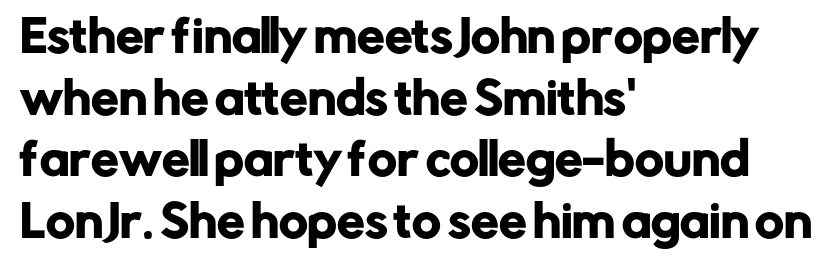
Q: Is the text italic (slanted)? A: No, it is upright.
Q: Is the typeface a serif or a sans-serif typeface? A: Sans-serif.
Q: Is the text underlined? A: No.
Q: How is the paragraph aligned? A: Left-aligned.
Q: Is the spacing between letters normal or unusually wide? A: Normal.
Q: Is the spacing between lines tight, normal or loose? A: Normal.
Q: Width (condensed, normal, or wide)? A: Normal.
Q: Stroke contrast? A: Low.
Q: x-height? A: Medium.
Q: Monospaced? A: No.
